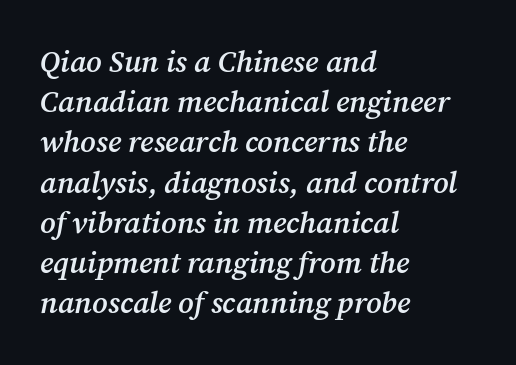
Type style note: has serifs. The type is set solid horizontally, with unmodified tracking. Where is the straight margin? On the left. Horizontal bands of white between lines are of average thickness. Stroke thickness is moderately raised; the sample reads as semibold. The glyphs look as if they've been sheared to an angle.
